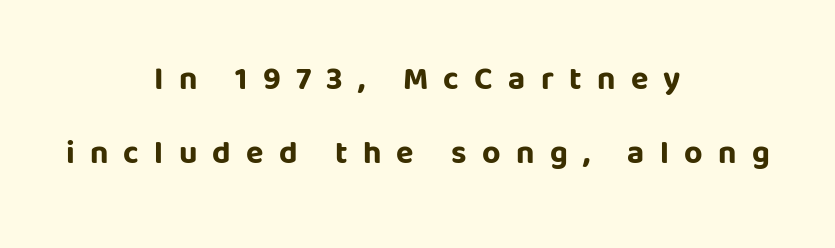
The image shows 32 px bold sans-serif type, upright; set centered, loose line spacing (2.31x), unusually wide letter spacing (+0.48 em), not underlined; low stroke contrast and a large x-height.
